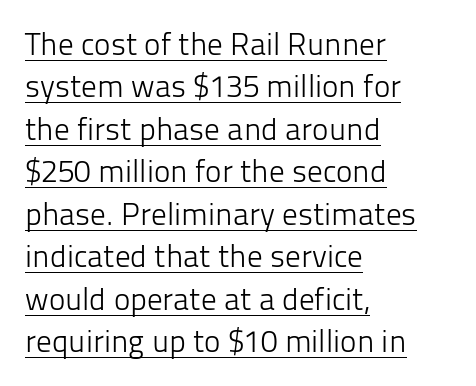
The image shows 31 px light sans-serif type, upright; set left-aligned, normal line spacing (1.37x), normal letter spacing, underlined; low stroke contrast and a medium x-height.
